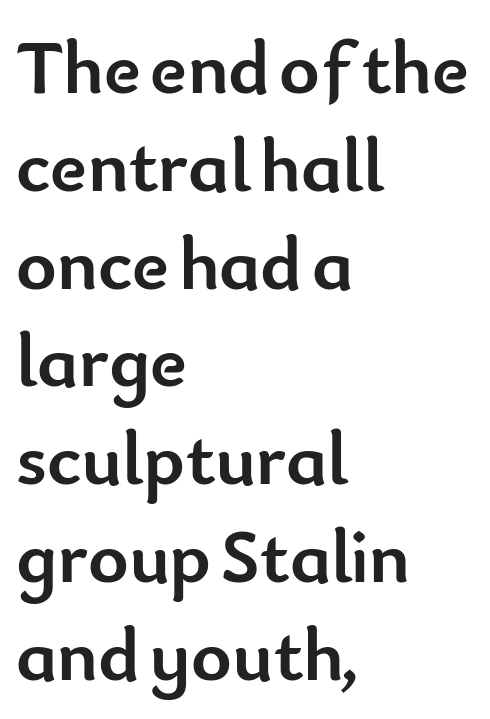
The image shows 77 px semibold sans-serif type, upright; set left-aligned, normal line spacing (1.27x), normal letter spacing, not underlined; low stroke contrast and a small x-height.
